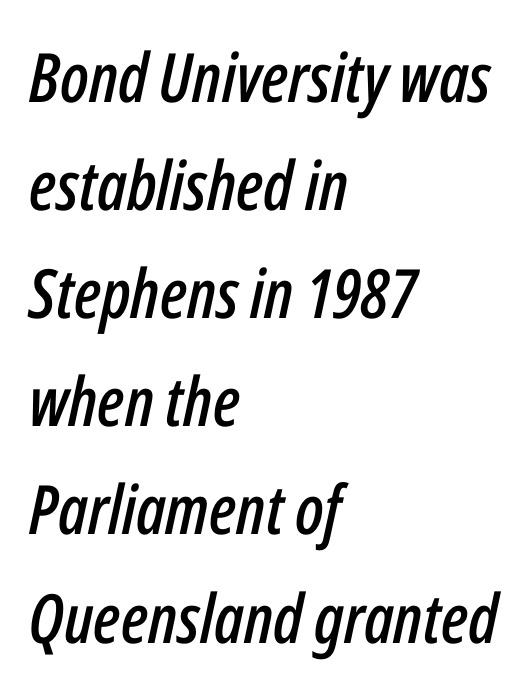
The image shows 68 px condensed type, italic (leaning right); set left-aligned, normal line spacing (1.59x), normal letter spacing, not underlined; low stroke contrast and a medium x-height.
